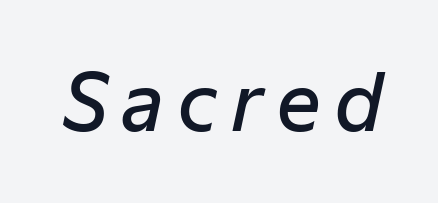
The image shows 77 px semibold type, italic (leaning right); set not underlined; low stroke contrast and a medium x-height.
